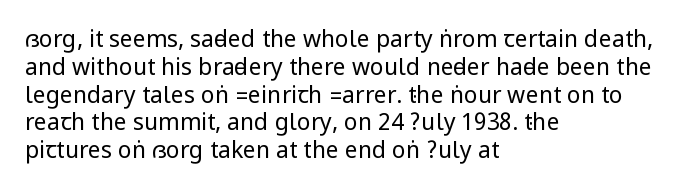
Italic: no, the glyphs are upright roman. Typeset ragged right — the left edge is the straight one. The gaps between neighbouring characters are ordinary and unremarkable. No letter is thick-stroked: the sample isn't bold. Lines of text with bare space underneath.
